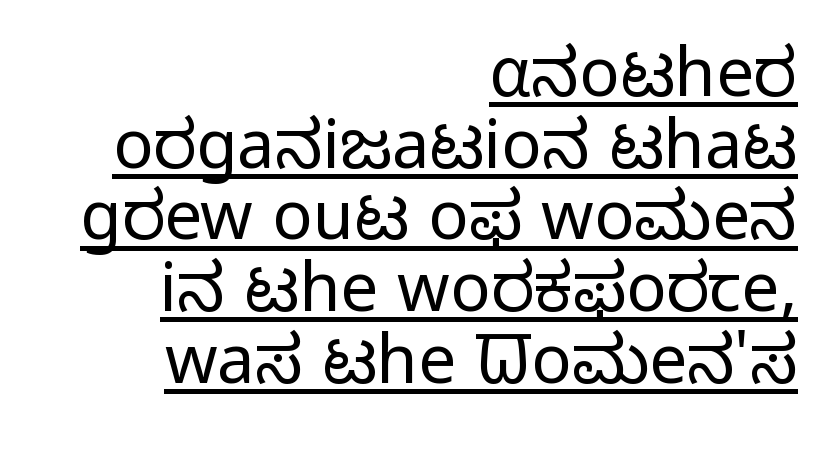
Q: Is the text bold? A: No.
Q: Is the text italic (slanted)? A: No, it is upright.
Q: Is the typeface a serif or a sans-serif typeface? A: Sans-serif.
Q: Is the text underlined? A: Yes.
Q: How is the paragraph aligned? A: Right-aligned.
Q: Is the spacing between letters normal or unusually wide? A: Normal.
Q: Is the spacing between lines tight, normal or loose? A: Tight.
Q: Width (condensed, normal, or wide)? A: Normal.
Q: Stroke contrast? A: Low.
Q: x-height? A: Medium.
Q: Monospaced? A: No.
